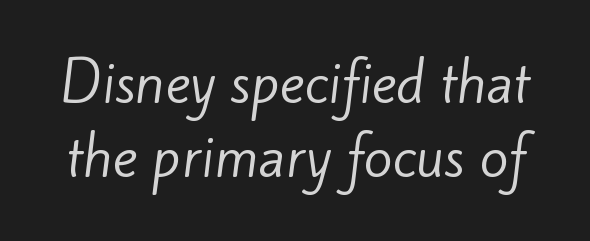
{"serif": "no", "bold": "no", "weight": "regular", "width": "normal", "stroke_contrast": "low", "x_height": "small", "monospaced": "no", "underline": "no", "line_spacing": "normal", "line_spacing_ratio": 1.39, "letter_spacing": "normal", "letter_spacing_em": 0.0, "glyph_px": 53}
